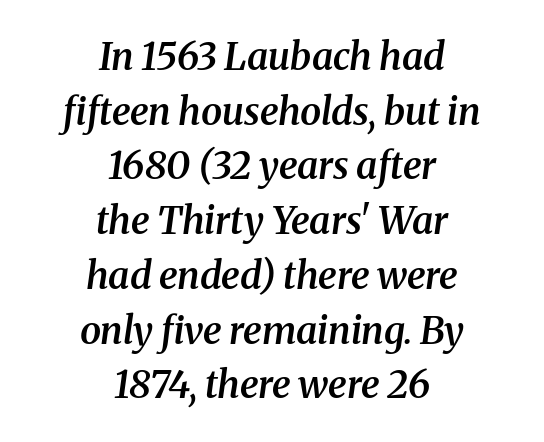
The image shows 38 px semibold serif type, italic (leaning right); set centered, normal line spacing (1.44x), normal letter spacing, not underlined; medium stroke contrast and a medium x-height.
